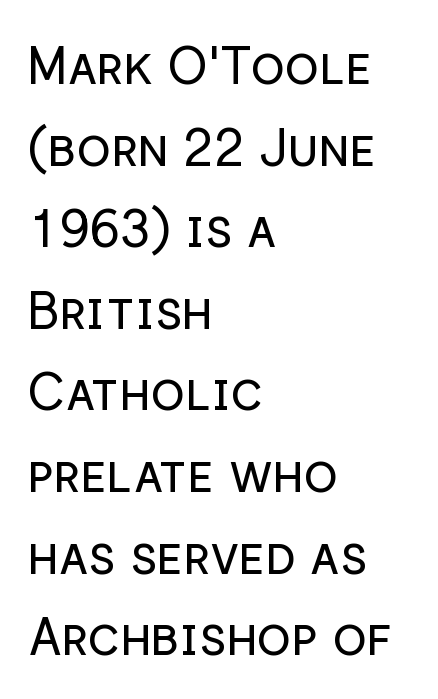
Q: Is the text bold? A: No.
Q: Is the text italic (slanted)? A: No, it is upright.
Q: Is the typeface a serif or a sans-serif typeface? A: Sans-serif.
Q: Is the text underlined? A: No.
Q: How is the paragraph aligned? A: Left-aligned.
Q: Is the spacing between letters normal or unusually wide? A: Normal.
Q: Is the spacing between lines tight, normal or loose? A: Normal.
Q: Width (condensed, normal, or wide)? A: Normal.
Q: Stroke contrast? A: Low.
Q: x-height? A: Medium.
Q: Monospaced? A: No.
